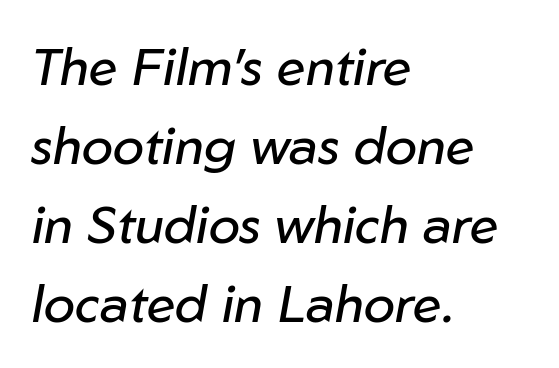
{"italic": "yes", "lean": "right", "slant_degrees": 10, "bold": "no", "weight": "regular", "width": "normal", "stroke_contrast": "low", "x_height": "medium", "monospaced": "no", "underline": "no", "align": "left", "line_spacing": "normal", "line_spacing_ratio": 1.52, "letter_spacing": "normal", "letter_spacing_em": 0.0, "glyph_px": 52}
